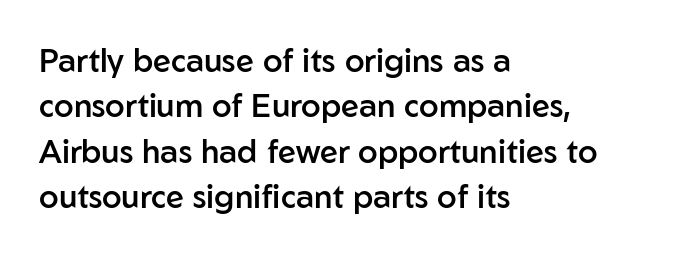
The image shows 32 px semibold sans-serif type, upright; set left-aligned, normal line spacing (1.42x), normal letter spacing, not underlined; low stroke contrast and a medium x-height.
